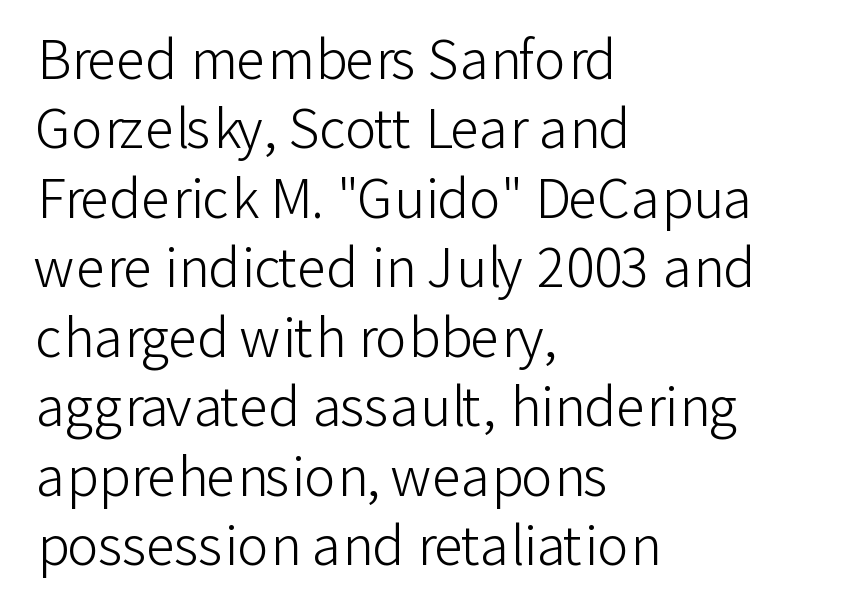
{"serif": "no", "italic": "no", "bold": "no", "weight": "light", "width": "normal", "stroke_contrast": "low", "x_height": "medium", "monospaced": "no", "underline": "no", "align": "left", "line_spacing": "normal", "line_spacing_ratio": 1.31, "letter_spacing": "normal", "letter_spacing_em": 0.0, "glyph_px": 53}
